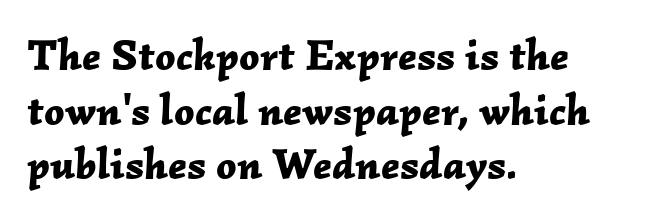
The image shows 44 px bold type, italic (leaning right); set left-aligned, line spacing 1.24x, normal letter spacing, not underlined; low stroke contrast and a medium x-height.
